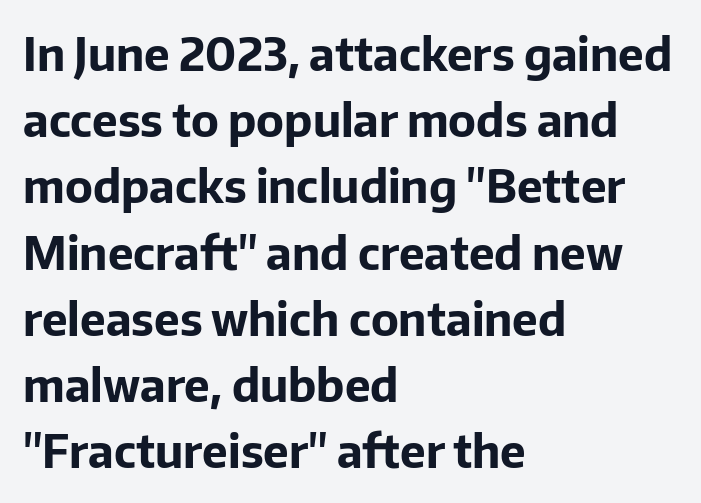
The image shows 46 px bold sans-serif type, upright; set left-aligned, normal line spacing (1.44x), normal letter spacing, not underlined; low stroke contrast and a medium x-height.
